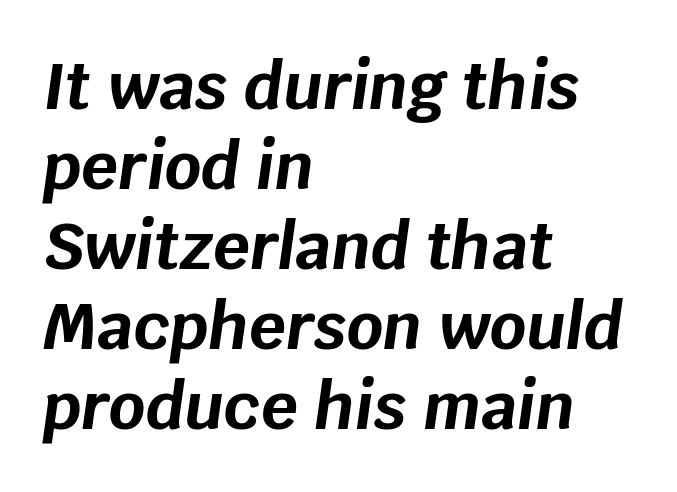
{"italic": "yes", "lean": "right", "slant_degrees": 8, "bold": "yes", "weight": "bold", "width": "normal", "stroke_contrast": "low", "x_height": "large", "monospaced": "no", "underline": "no", "align": "left", "line_spacing": "normal", "line_spacing_ratio": 1.25, "letter_spacing": "normal", "letter_spacing_em": 0.0, "glyph_px": 64}
